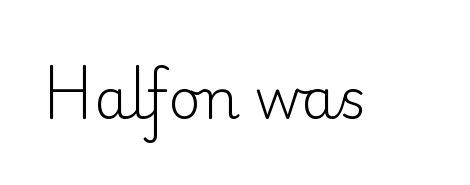
The string is rendered with underlining switched off. Stems and bowls with no extra thickness — not bold. This is roman type, the default non-slanted kind. The line texture is even and compact thanks to regular tracking.
